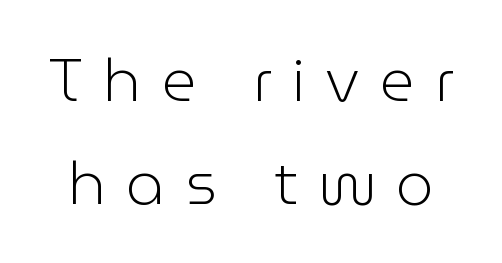
{"serif": "no", "italic": "no", "bold": "no", "weight": "light", "width": "normal", "stroke_contrast": "low", "x_height": "medium", "monospaced": "no", "underline": "no", "line_spacing_ratio": 1.71, "letter_spacing": "wide", "letter_spacing_em": 0.34, "glyph_px": 60}
